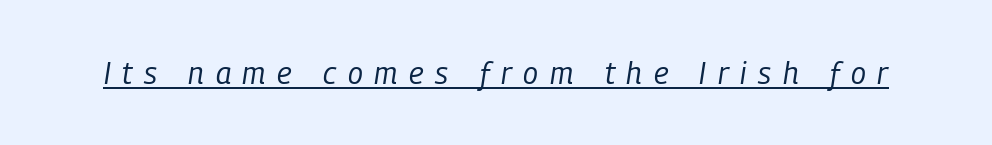
The image shows 30 px regular-weight, condensed type, italic (leaning right); set unusually wide letter spacing (+0.39 em), underlined; low stroke contrast and a medium x-height.
